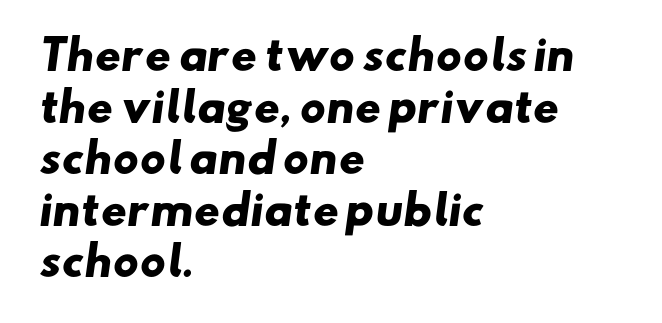
Q: Is the text bold? A: Yes.
Q: Is the typeface a serif or a sans-serif typeface? A: Sans-serif.
Q: Is the text underlined? A: No.
Q: How is the paragraph aligned? A: Left-aligned.
Q: Is the spacing between letters normal or unusually wide? A: Normal.
Q: Is the spacing between lines tight, normal or loose? A: Normal.
Q: Width (condensed, normal, or wide)? A: Wide.
Q: Stroke contrast? A: Low.
Q: x-height? A: Small.
Q: Monospaced? A: No.
